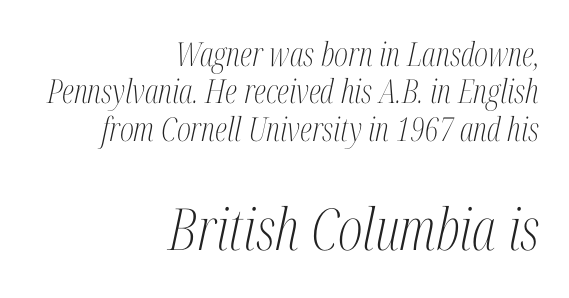
Q: Is the text bold? A: No.
Q: Is the text italic (slanted)? A: Yes, it leans right by about 12 degrees.
Q: Is the typeface a serif or a sans-serif typeface? A: Serif.
Q: Is the text underlined? A: No.
Q: How is the paragraph aligned? A: Right-aligned.
Q: Is the spacing between letters normal or unusually wide? A: Normal.
Q: Is the spacing between lines tight, normal or loose? A: Tight.
Q: Which block of text is set in a larger size, the first (top) or the second (bottom)? A: The second (bottom) one.
Q: Width (condensed, normal, or wide)? A: Condensed.
Q: Stroke contrast? A: Medium.
Q: x-height? A: Medium.
Q: Monospaced? A: No.
